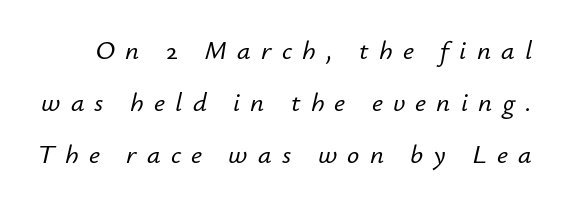
Quick note: interline space is abundant. The horizontal fit of the characters is loose and conspicuously gappy. Just letters on the line, the space beneath them empty. Rendered with sloped, italic letterforms.
